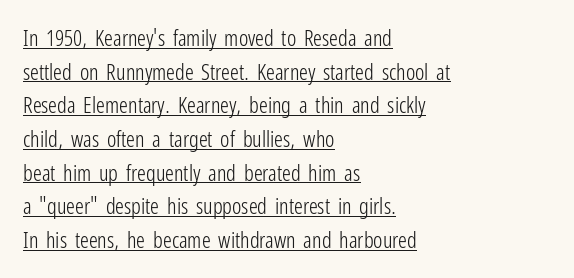
Counters stay open thanks to moderate or lighter strokes. Compared with typical body copy, the letter spacing here is the same. Summary of vertical rhythm: regular, with standard interline spacing. The rendering uses the underline text-decoration. These lines were composed using upright roman letters.
